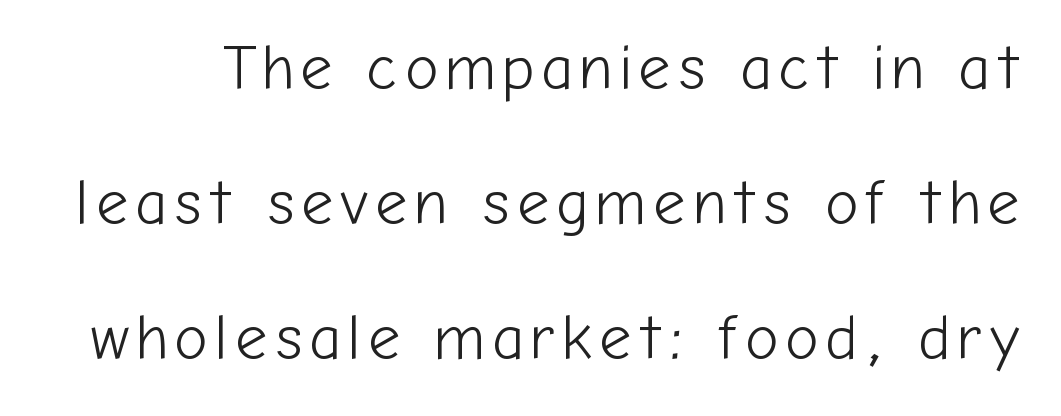
You could not count columns in this text — the font is proportionally spaced. Posture: vertical. Descender tails drop into unmarked territory. This is not heavy type; no bold has been used.
